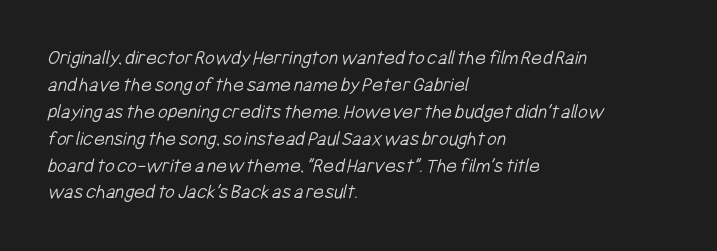
Letters have the restrained weight of plain body copy at most. The letters sit at their default tracking, neither squeezed nor spread. One-word summary of the alignment: left. Descenders hang freely into open space.
